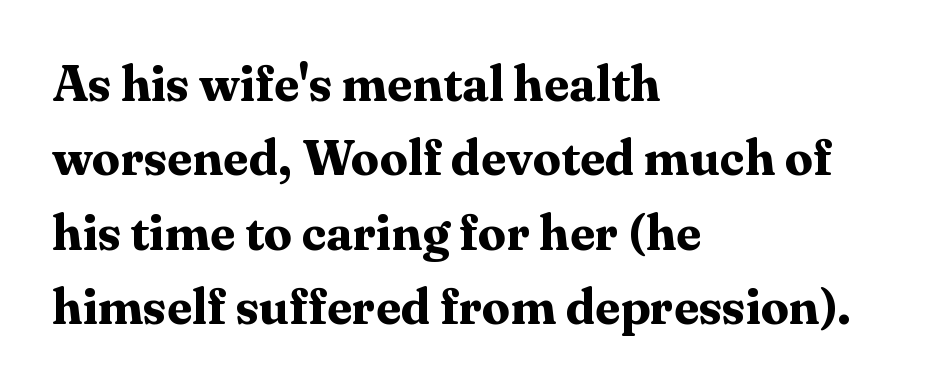
Q: Is the text bold? A: Yes.
Q: Is the text italic (slanted)? A: No, it is upright.
Q: Is the typeface a serif or a sans-serif typeface? A: Serif.
Q: Is the text underlined? A: No.
Q: How is the paragraph aligned? A: Left-aligned.
Q: Is the spacing between letters normal or unusually wide? A: Normal.
Q: Is the spacing between lines tight, normal or loose? A: Normal.
Q: Width (condensed, normal, or wide)? A: Normal.
Q: Stroke contrast? A: Medium.
Q: x-height? A: Medium.
Q: Monospaced? A: No.
